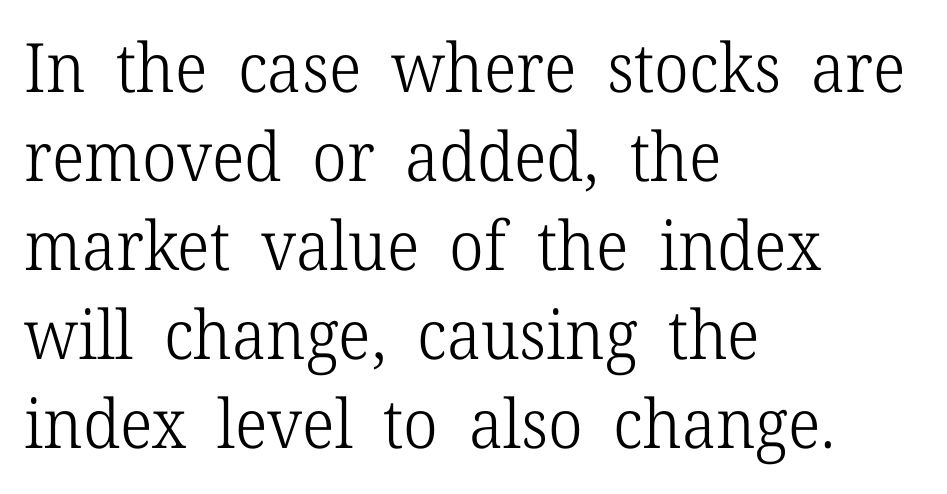
Q: Is the text bold? A: No.
Q: Is the text italic (slanted)? A: No, it is upright.
Q: Is the typeface a serif or a sans-serif typeface? A: Serif.
Q: Is the text underlined? A: No.
Q: How is the paragraph aligned? A: Left-aligned.
Q: Is the spacing between letters normal or unusually wide? A: Normal.
Q: Is the spacing between lines tight, normal or loose? A: Normal.
Q: Width (condensed, normal, or wide)? A: Normal.
Q: Stroke contrast? A: Low.
Q: x-height? A: Medium.
Q: Monospaced? A: No.
